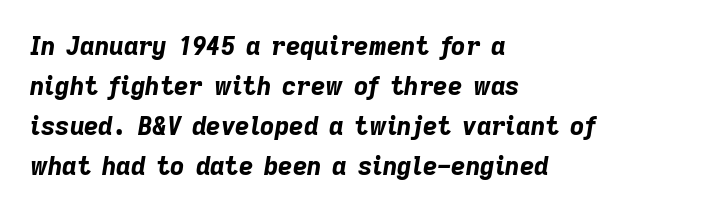
What weight is shown? A full bold with thick strokes. Notice how the passage keeps a crisp vertical edge on the left only. The letterforms sit shoulder to shoulder at normal distance. Does the lettering tilt? It does — this is italic. Descenders hang freely into open space. Horizontal bands of white between lines are of average thickness.
